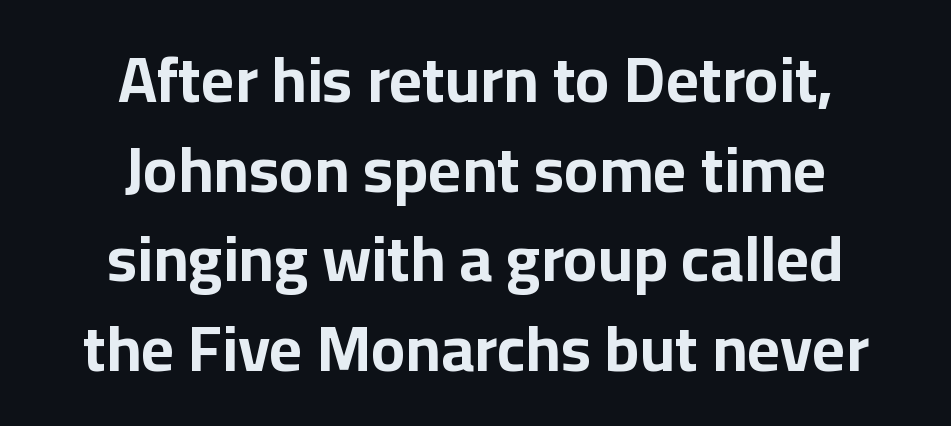
Summary of weight: heavy, a full bold. A typesetter would label this face a sans. Quick note: underline off. These lines were composed using upright roman letters. Where is the straight margin? There isn't one; the lines are centered. The space between consecutive lines is moderate.
